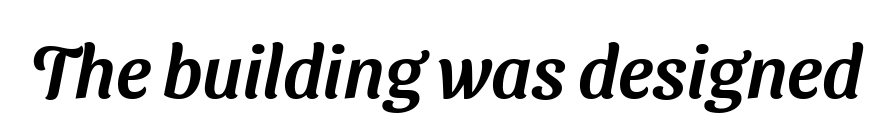
Tracking value appears to be zero — textbook default spacing. Proportional: the letters do not fall into vertical columns. Nope, no serifs anywhere on these letters. The specimen omits any rule beneath the text block's lines.
